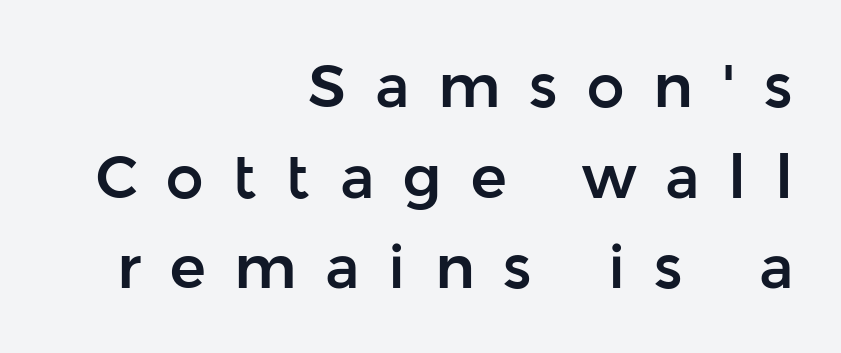
{"serif": "no", "italic": "no", "width": "normal", "stroke_contrast": "low", "x_height": "medium", "monospaced": "no", "underline": "no", "align": "right", "line_spacing": "normal", "line_spacing_ratio": 1.51, "letter_spacing": "wide", "letter_spacing_em": 0.48, "glyph_px": 60}
